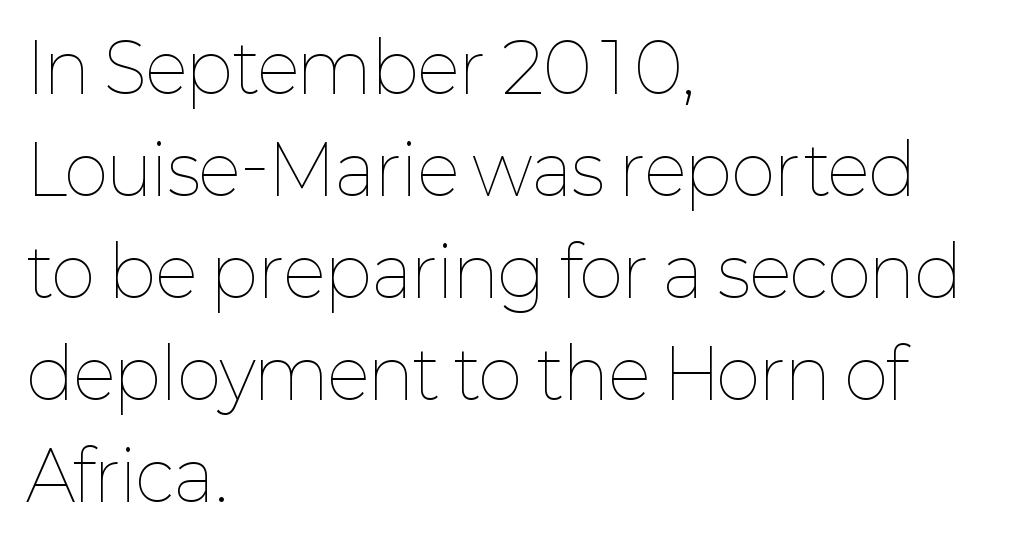
{"italic": "no", "bold": "no", "weight": "thin", "width": "normal", "stroke_contrast": "low", "x_height": "medium", "monospaced": "no", "underline": "no", "align": "left", "line_spacing": "normal", "line_spacing_ratio": 1.5, "letter_spacing": "normal", "letter_spacing_em": 0.0, "glyph_px": 68}
